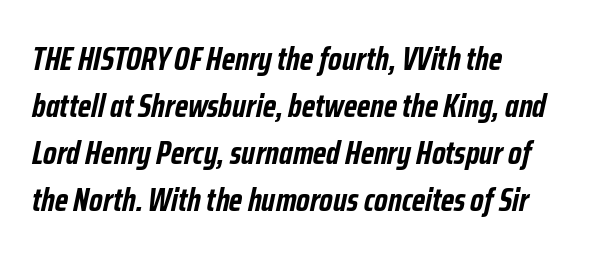
The image shows 33 px semibold, condensed type, italic (leaning right); set left-aligned, normal line spacing (1.42x), normal letter spacing, not underlined; low stroke contrast and a medium x-height.
